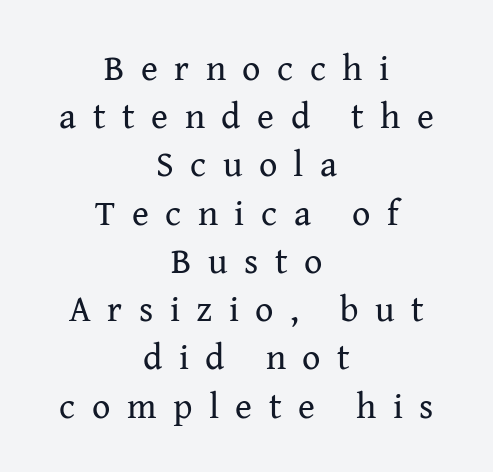
Classification — serif. The whitespace from short lines is split evenly between both sides. Descenders hang freely into open space. The line-height multiplier appears to be the usual default.
